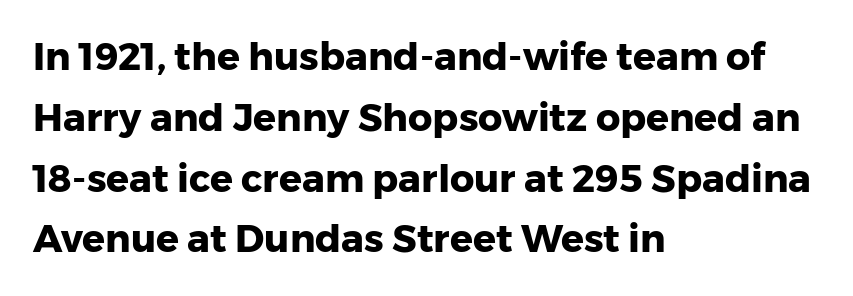
Compared with typical paragraphs, the rows here are spaced about the same. The glyphs in this specimen are sans serif. Unmarked baselines from the first word to the last. The type is set solid horizontally, with unmodified tracking. A typesetter would mark this as roman, not italic.
